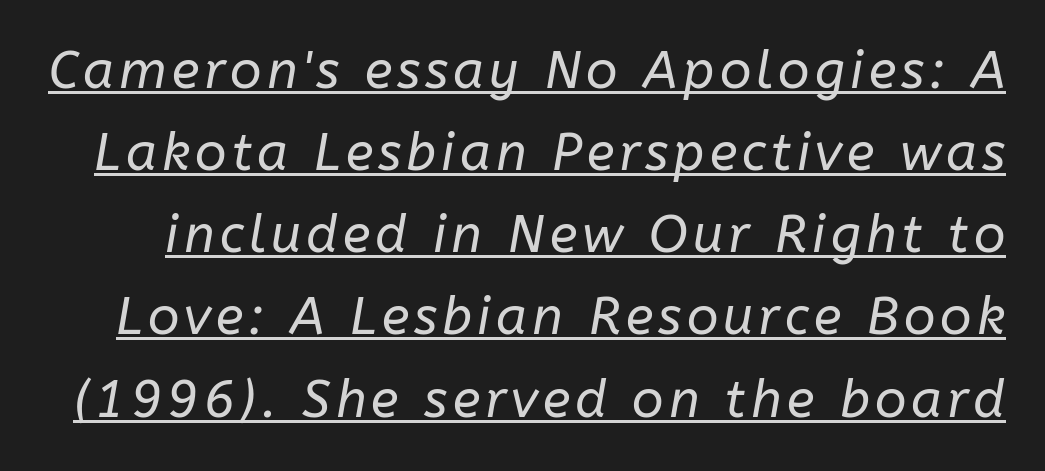
Proportional: the letters do not fall into vertical columns. No letter is thick-stroked: the sample isn't bold. Tall strokes in this sample are angled rather than plumb. Emphasis is given by a line drawn under the lettering.
